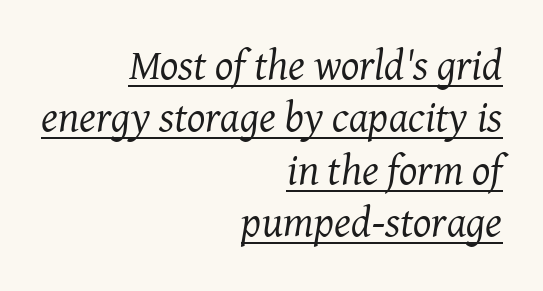
The image shows 43 px regular-weight serif type, italic (leaning right); set right-aligned, line spacing 1.22x, normal letter spacing, underlined; medium stroke contrast and a medium x-height.
